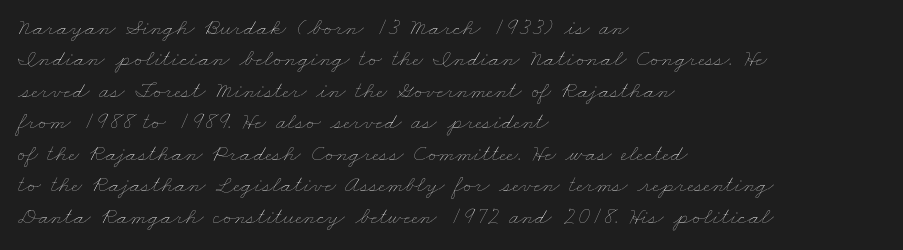
Q: Is the text bold? A: No.
Q: Is the text underlined? A: No.
Q: How is the paragraph aligned? A: Left-aligned.
Q: Is the spacing between letters normal or unusually wide? A: Normal.
Q: Is the spacing between lines tight, normal or loose? A: Normal.
